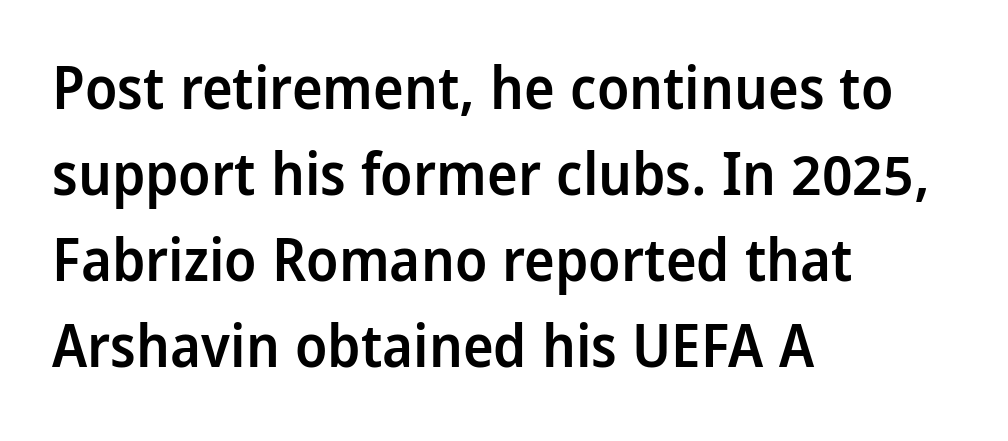
{"serif": "no", "italic": "no", "bold": "semi", "weight": "semibold", "width": "condensed", "stroke_contrast": "low", "x_height": "large", "monospaced": "no", "underline": "no", "align": "left", "line_spacing": "normal", "line_spacing_ratio": 1.48, "letter_spacing": "normal", "letter_spacing_em": 0.0, "glyph_px": 58}
